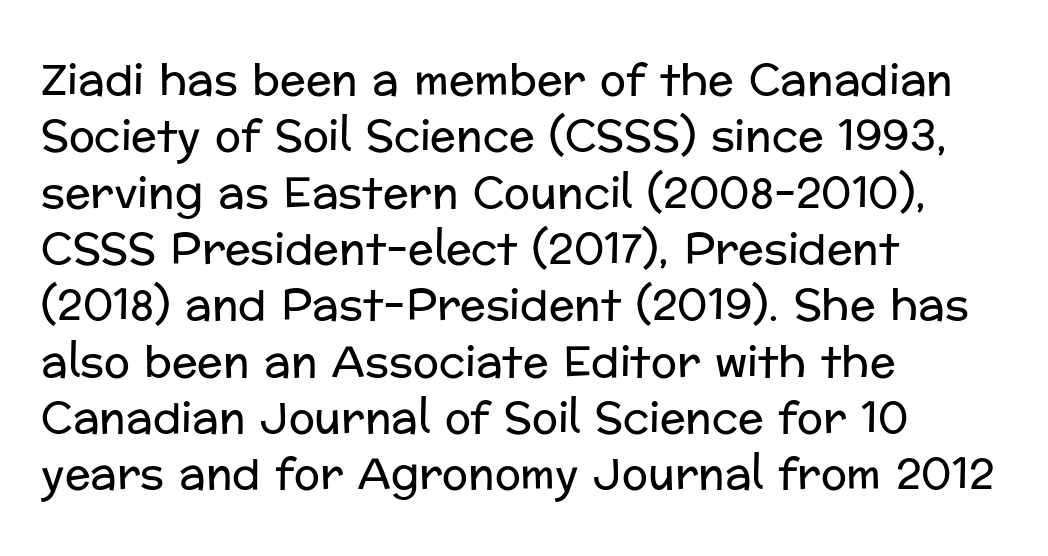
The image shows 43 px regular-weight sans-serif type, upright; set left-aligned, normal line spacing (1.31x), normal letter spacing, not underlined; low stroke contrast and a medium x-height.
